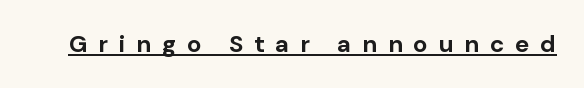
Q: Is the text bold? A: Yes.
Q: Is the text italic (slanted)? A: No, it is upright.
Q: Is the text underlined? A: Yes.
Q: Is the spacing between letters normal or unusually wide? A: Unusually wide.
